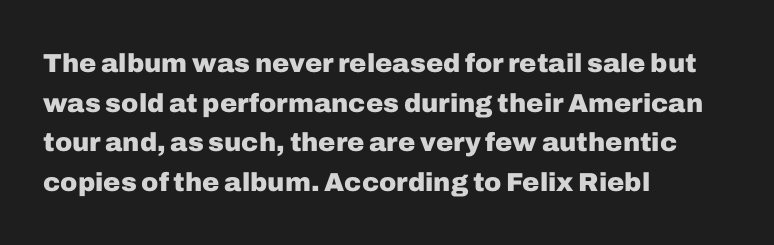
Q: Is the text bold? A: Yes.
Q: Is the text italic (slanted)? A: No, it is upright.
Q: Is the text underlined? A: No.
Q: How is the paragraph aligned? A: Left-aligned.
Q: Is the spacing between letters normal or unusually wide? A: Normal.
Q: Is the spacing between lines tight, normal or loose? A: Normal.
